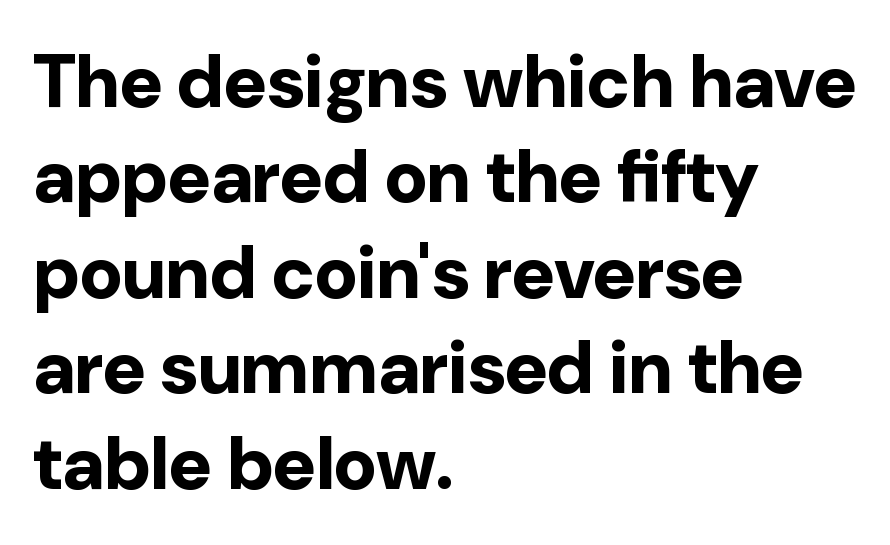
Q: Is the text bold? A: Yes.
Q: Is the text italic (slanted)? A: No, it is upright.
Q: Is the typeface a serif or a sans-serif typeface? A: Sans-serif.
Q: Is the text underlined? A: No.
Q: How is the paragraph aligned? A: Left-aligned.
Q: Is the spacing between letters normal or unusually wide? A: Normal.
Q: Is the spacing between lines tight, normal or loose? A: Normal.
Q: Width (condensed, normal, or wide)? A: Normal.
Q: Stroke contrast? A: Low.
Q: x-height? A: Medium.
Q: Monospaced? A: No.
